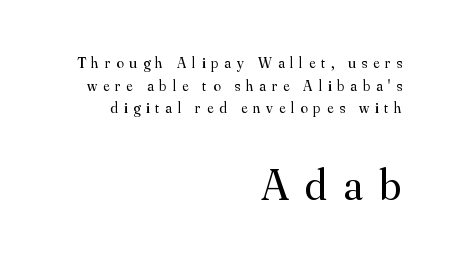
Which chunk is bigger? The second one — the bottom block dwarfs the top. The strip under each line holds only bare page. Tall strokes in this sample are plumb rather than angled. Check where the strokes stop: tiny serifs finish them off.
